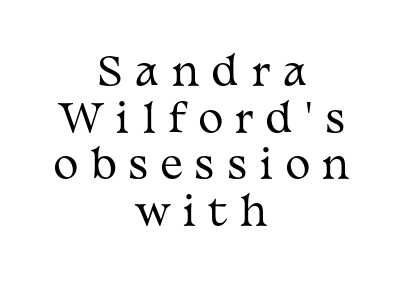
The image shows 38 px regular-weight, wide serif type, upright; set centered, line spacing 1.23x, unusually wide letter spacing (+0.32 em), not underlined; medium stroke contrast and a medium x-height.
